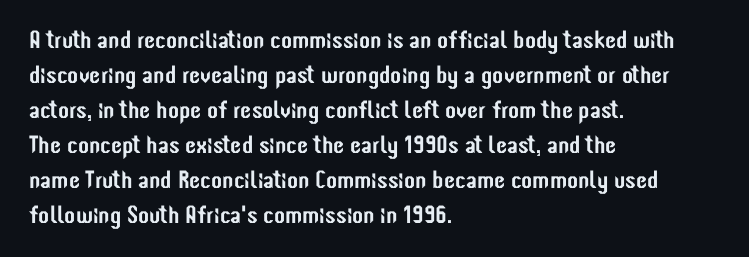
Q: Is the text italic (slanted)? A: No, it is upright.
Q: Is the text underlined? A: No.
Q: How is the paragraph aligned? A: Left-aligned.
Q: Is the spacing between letters normal or unusually wide? A: Normal.
Q: Is the spacing between lines tight, normal or loose? A: Normal.
